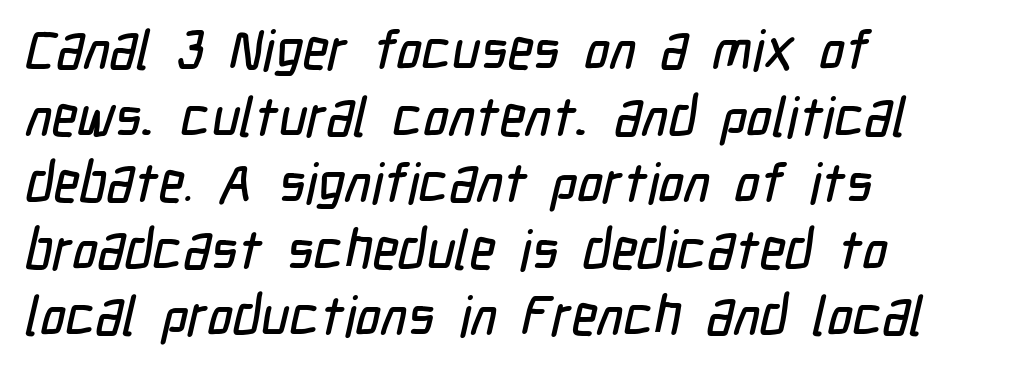
{"serif": "no", "width": "condensed", "stroke_contrast": "low", "x_height": "medium", "monospaced": "no", "underline": "no", "align": "left", "line_spacing_ratio": 1.21, "letter_spacing": "normal", "letter_spacing_em": 0.0, "glyph_px": 55}
